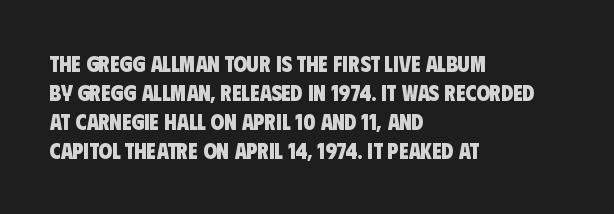
All the whitespace from short lines collects on the right. Honestly, the letter spacing is just normal — you wouldn't notice it. Strokes here are thick enough to call this a true bold. Evenly set lines give the paragraph a standard silhouette. The space beneath each line is pristine and unruled.
